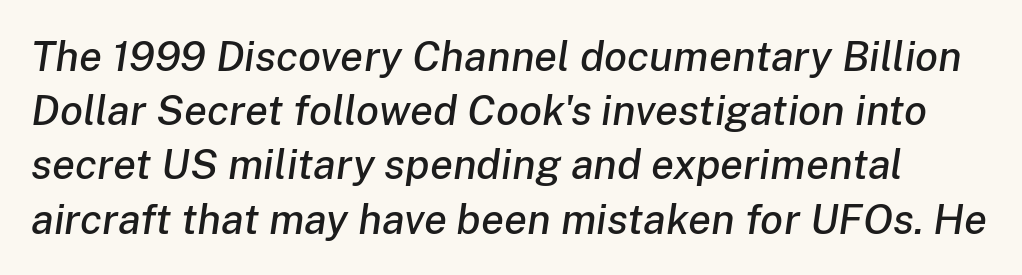
{"italic": "yes", "lean": "right", "slant_degrees": 8, "width": "normal", "stroke_contrast": "low", "x_height": "medium", "monospaced": "no", "underline": "no", "line_spacing": "normal", "line_spacing_ratio": 1.29, "letter_spacing": "normal", "letter_spacing_em": 0.0, "glyph_px": 42}
